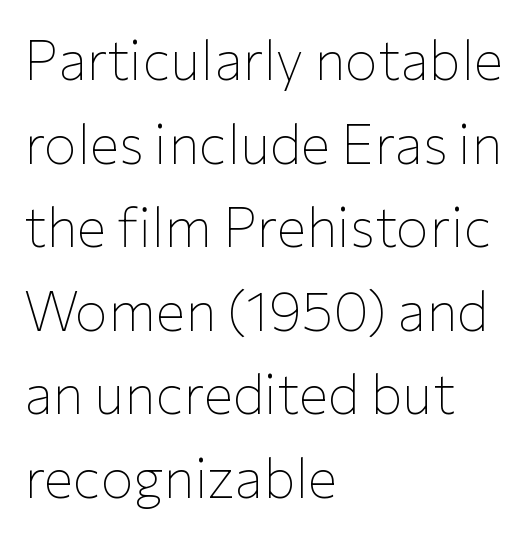
The letters advance in unequal steps, a hallmark of proportional type. The face used here is a sans, in the tradition of grotesques and geometrics. Heft: none added — not bold. The typography opts for an upright posture over an oblique one.
